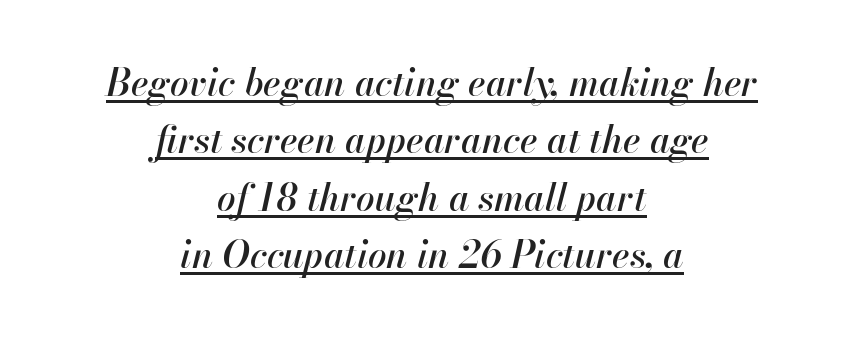
The image shows 37 px text type, italic (leaning right); set centered, normal line spacing (1.55x), normal letter spacing, underlined; high stroke contrast and a small x-height.
